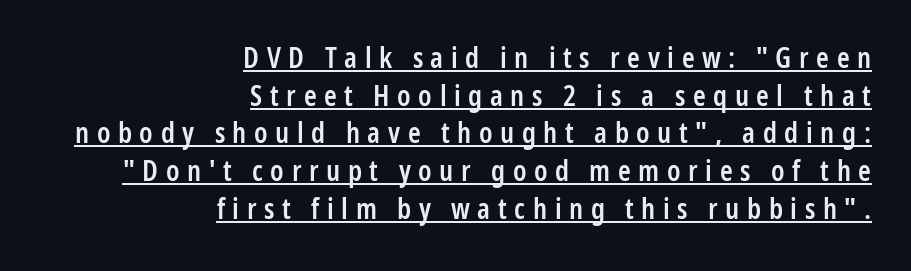
Q: Is the text bold? A: Semi-bold.
Q: Is the text italic (slanted)? A: No, it is upright.
Q: Is the typeface a serif or a sans-serif typeface? A: Sans-serif.
Q: Is the text underlined? A: Yes.
Q: How is the paragraph aligned? A: Right-aligned.
Q: Is the spacing between letters normal or unusually wide? A: Unusually wide.
Q: Is the spacing between lines tight, normal or loose? A: Normal.
Q: Width (condensed, normal, or wide)? A: Condensed.
Q: Stroke contrast? A: Low.
Q: x-height? A: Medium.
Q: Monospaced? A: No.
